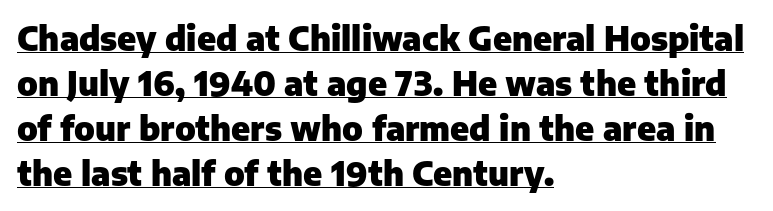
The designer went with a sans here, leaving each stem footless. Bold? Absolutely — the strokes are thick and heavy. There is no visible air inserted between adjacent glyphs. The rendering uses natural spacing where letterforms have individual widths. This sample keeps an unexceptional amount of space between lines. A continuous stroke trails under the words, as in a hyperlink.
